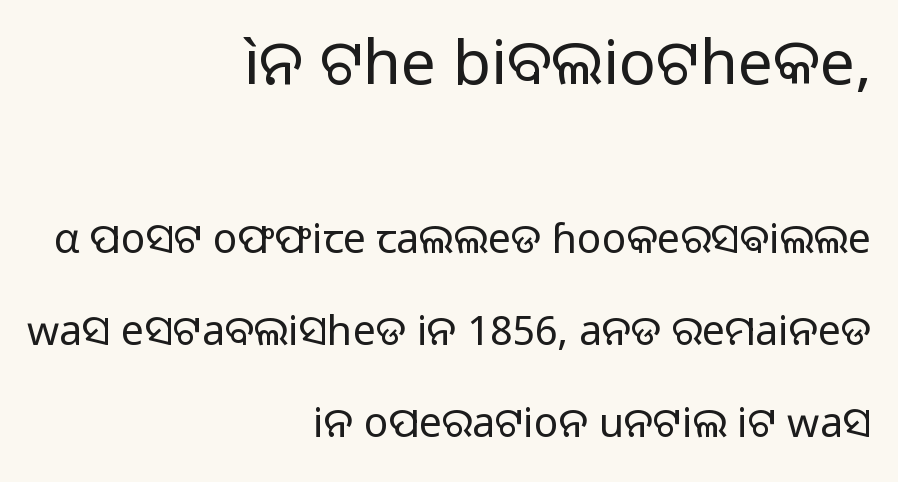
The image shows 62 px regular-weight sans-serif type, upright; set right-aligned, loose line spacing (2.24x), normal letter spacing, not underlined; the first (top) block is 1.51x larger; low stroke contrast and a medium x-height.
